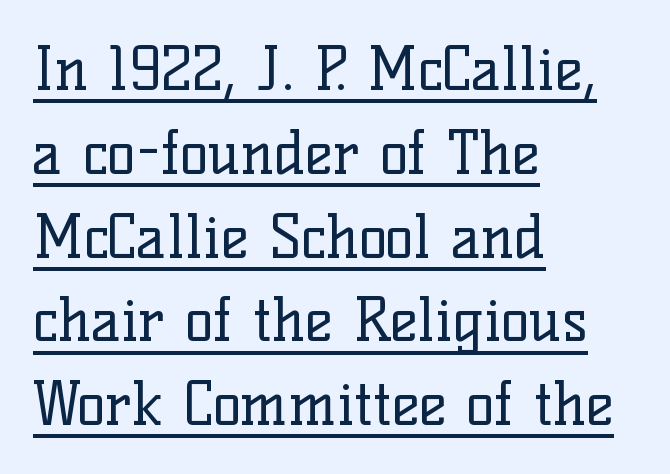
Q: Is the text bold? A: No.
Q: Is the text italic (slanted)? A: No, it is upright.
Q: Is the typeface a serif or a sans-serif typeface? A: Serif.
Q: Is the text underlined? A: Yes.
Q: How is the paragraph aligned? A: Left-aligned.
Q: Is the spacing between letters normal or unusually wide? A: Normal.
Q: Is the spacing between lines tight, normal or loose? A: Normal.
Q: Width (condensed, normal, or wide)? A: Normal.
Q: Stroke contrast? A: Low.
Q: x-height? A: Medium.
Q: Monospaced? A: No.
